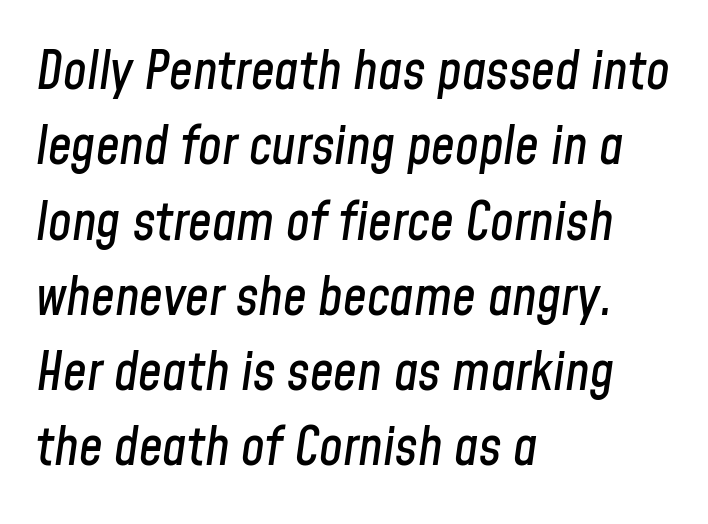
{"italic": "yes", "lean": "right", "slant_degrees": 8, "width": "condensed", "stroke_contrast": "low", "x_height": "medium", "monospaced": "no", "underline": "no", "align": "left", "line_spacing": "normal", "line_spacing_ratio": 1.42, "letter_spacing": "normal", "letter_spacing_em": 0.0, "glyph_px": 53}
